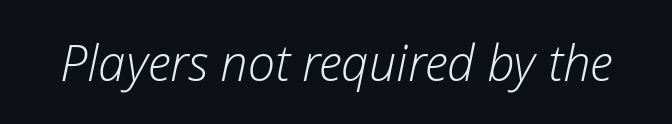
Q: Is the text bold? A: No.
Q: Is the text italic (slanted)? A: Yes, it leans right by about 12 degrees.
Q: Is the text underlined? A: No.
Q: Is the spacing between letters normal or unusually wide? A: Normal.
Q: Width (condensed, normal, or wide)? A: Normal.
Q: Stroke contrast? A: Low.
Q: x-height? A: Medium.
Q: Monospaced? A: No.
